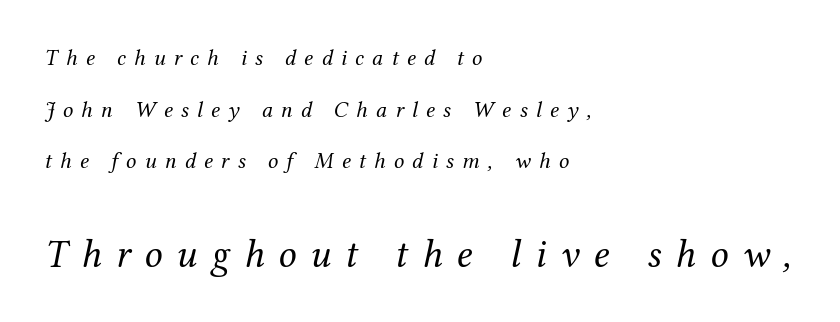
The image shows 40 px regular-weight serif type, italic (leaning right); set left-aligned, loose line spacing (2.25x), unusually wide letter spacing (+0.35 em), not underlined; the second (bottom) block is 1.74x larger; medium stroke contrast and a medium x-height.
